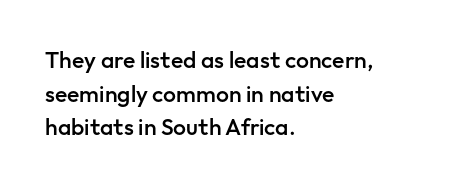
Is there any slant? The stems are plumb. Decoration check: the copy has no underline. Nothing unusual about the tracking: characters are spaced as the font intends. What weight is shown? A semibold, between regular and bold. The setting favours the left margin, as ordinary paragraphs usually do.
